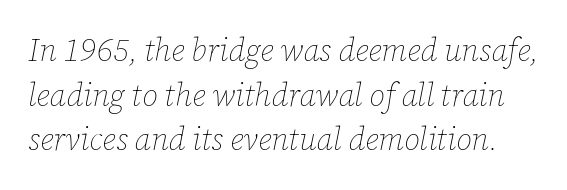
The image shows 31 px thin type, italic (leaning right); set normal line spacing (1.44x), normal letter spacing, not underlined; low stroke contrast and a medium x-height.
